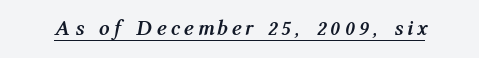
{"italic": "yes", "lean": "right", "slant_degrees": 12, "bold": "yes", "underline": "yes", "letter_spacing": "wide", "letter_spacing_em": 0.27, "glyph_px": 21}
